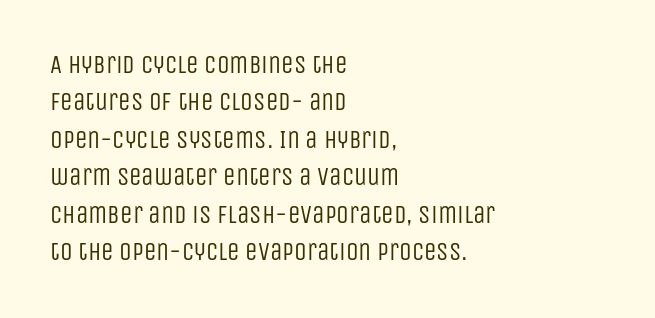
Q: Is the text bold? A: No.
Q: Is the text italic (slanted)? A: No, it is upright.
Q: Is the text underlined? A: No.
Q: How is the paragraph aligned? A: Left-aligned.
Q: Is the spacing between letters normal or unusually wide? A: Normal.
Q: Is the spacing between lines tight, normal or loose? A: Normal.
